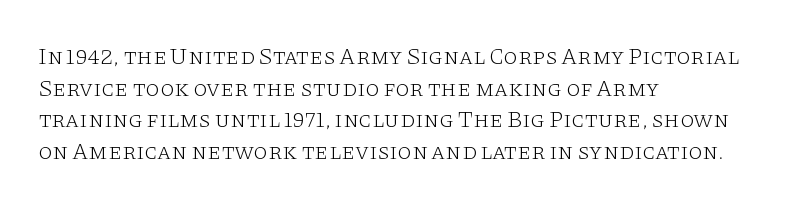
The strokes are not fattened; the text isn't bold. Beneath every word, the page is bare. Every row of glyphs begins at an identical x-position on the left. In terms of posture, this sample is upright.
